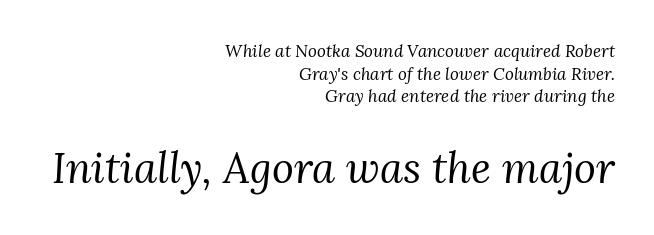
Q: Is the text bold? A: No.
Q: Is the text italic (slanted)? A: Yes, it leans right by about 3 degrees.
Q: Is the typeface a serif or a sans-serif typeface? A: Serif.
Q: Is the text underlined? A: No.
Q: How is the paragraph aligned? A: Right-aligned.
Q: Is the spacing between letters normal or unusually wide? A: Normal.
Q: Is the spacing between lines tight, normal or loose? A: Normal.
Q: Which block of text is set in a larger size, the first (top) or the second (bottom)? A: The second (bottom) one.
Q: Width (condensed, normal, or wide)? A: Normal.
Q: Stroke contrast? A: Medium.
Q: x-height? A: Medium.
Q: Monospaced? A: No.
